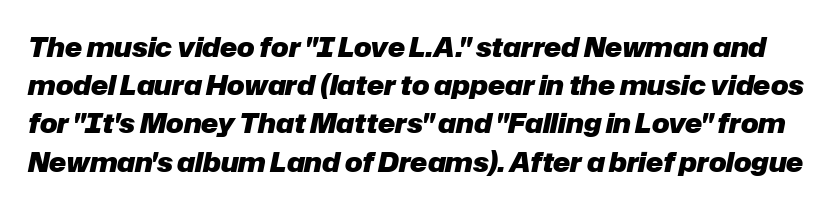
{"italic": "yes", "lean": "right", "slant_degrees": 12, "bold": "yes", "underline": "no", "line_spacing": "normal", "line_spacing_ratio": 1.47, "letter_spacing": "normal", "letter_spacing_em": 0.0, "glyph_px": 26}
